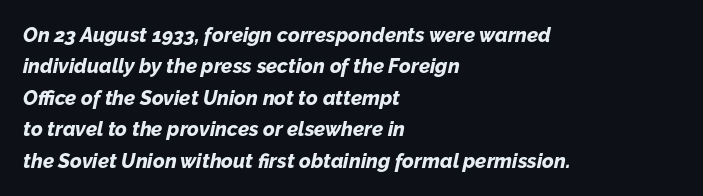
What's the leading like? Ordinary, nothing unusual. Weight check: bold — yes, fully. Visually the block forms a straight wall on the left and a jagged coastline on the right. Default kerning and tracking; the words read as compact shapes. Decoration check: the copy has no underline.
